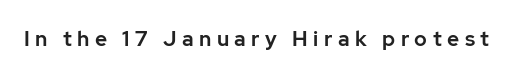
The letters stand straight up with perfectly vertical stems. Someone cranked the tracking dial way up on this one. The foot of each line stays bare and open.
